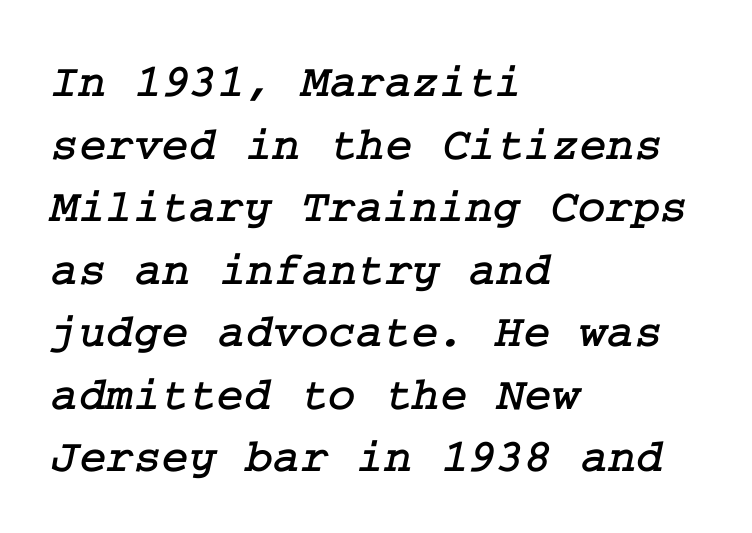
Q: Is the typeface a serif or a sans-serif typeface? A: Serif.
Q: Is the text underlined? A: No.
Q: How is the paragraph aligned? A: Left-aligned.
Q: Is the spacing between letters normal or unusually wide? A: Normal.
Q: Is the spacing between lines tight, normal or loose? A: Normal.
Q: Width (condensed, normal, or wide)? A: Normal.
Q: Stroke contrast? A: Low.
Q: x-height? A: Medium.
